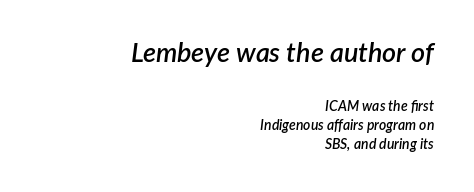
The text carries the slant typical of an italic or oblique font. If you measured baseline to baseline, you'd find a middling distance. The typesetting leans somewhat heavy: a semibold. Letters rest on an invisible, unmarked baseline.
